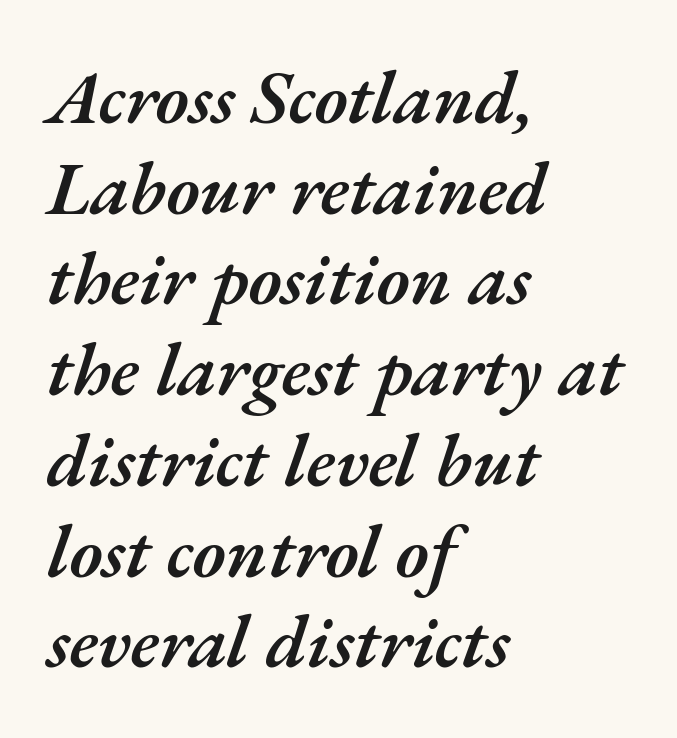
The image shows 75 px semibold type, italic (leaning right); set left-aligned, line spacing 1.21x, normal letter spacing, not underlined; medium stroke contrast and a small x-height.
